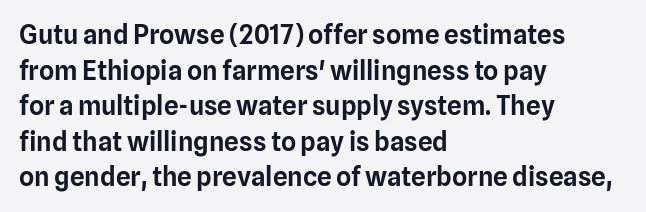
The image shows 26 px text type, upright; set left-aligned, normal line spacing (1.37x), normal letter spacing, not underlined.
